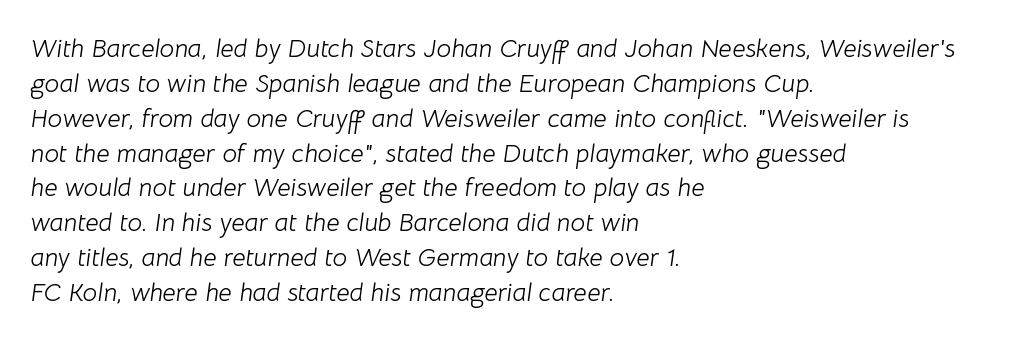
The rag falls on the right side of this text block. Anything drawn beneath the words? Only blank space. Regular leading. The rendering applies a slant to the glyphs. Is the type heavy? It reads as light-to-regular instead.
